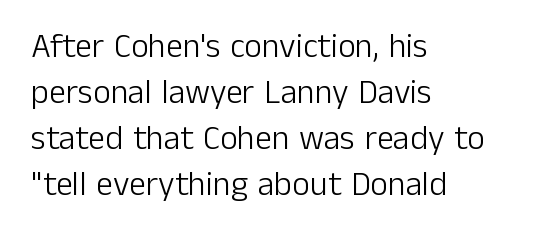
{"serif": "no", "italic": "no", "bold": "no", "weight": "light", "width": "normal", "stroke_contrast": "low", "x_height": "medium", "monospaced": "no", "underline": "no", "align": "left", "line_spacing": "normal", "line_spacing_ratio": 1.35, "letter_spacing": "normal", "letter_spacing_em": 0.0, "glyph_px": 34}
